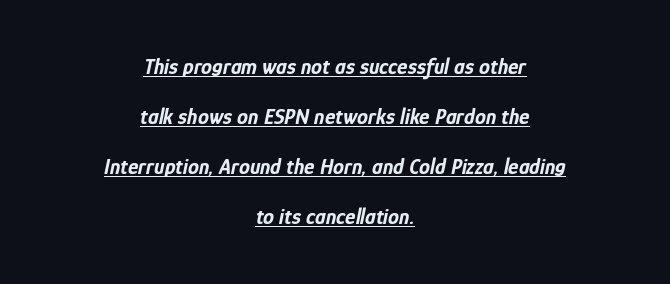
{"italic": "yes", "lean": "right", "slant_degrees": 12, "bold": "yes", "underline": "yes", "align": "center", "line_spacing": "loose", "line_spacing_ratio": 2.28, "letter_spacing": "normal", "letter_spacing_em": 0.0, "glyph_px": 22}
